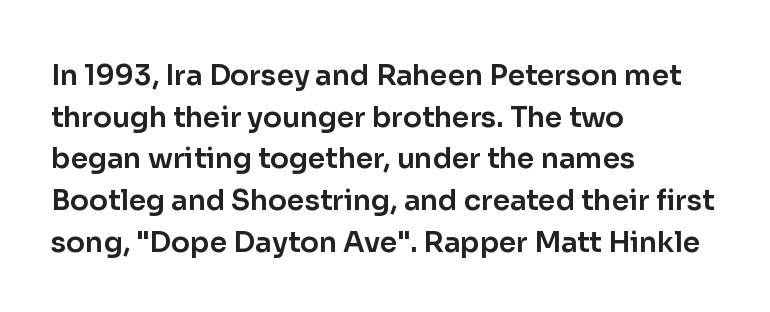
Do the letters lean? They stand straight. The space between consecutive lines is moderate. The letterforms sit shoulder to shoulder at normal distance. These lines are rendered in a variable-pitch font. Bare-footed words on every line.
